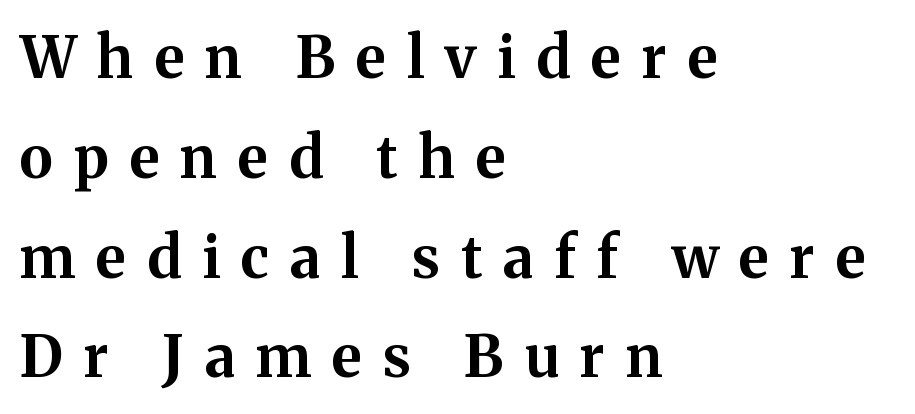
Q: Is the text bold? A: Yes.
Q: Is the text italic (slanted)? A: No, it is upright.
Q: Is the typeface a serif or a sans-serif typeface? A: Serif.
Q: Is the text underlined? A: No.
Q: How is the paragraph aligned? A: Left-aligned.
Q: Is the spacing between letters normal or unusually wide? A: Unusually wide.
Q: Width (condensed, normal, or wide)? A: Normal.
Q: Stroke contrast? A: Medium.
Q: x-height? A: Medium.
Q: Monospaced? A: No.
